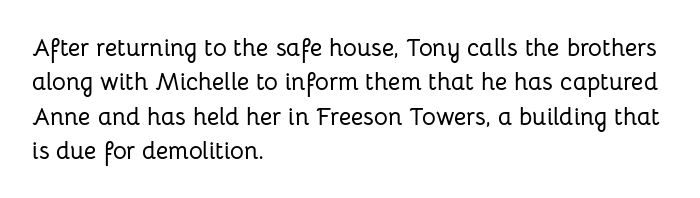
The image shows 24 px text type, upright; set left-aligned, normal line spacing (1.43x), normal letter spacing, not underlined.
